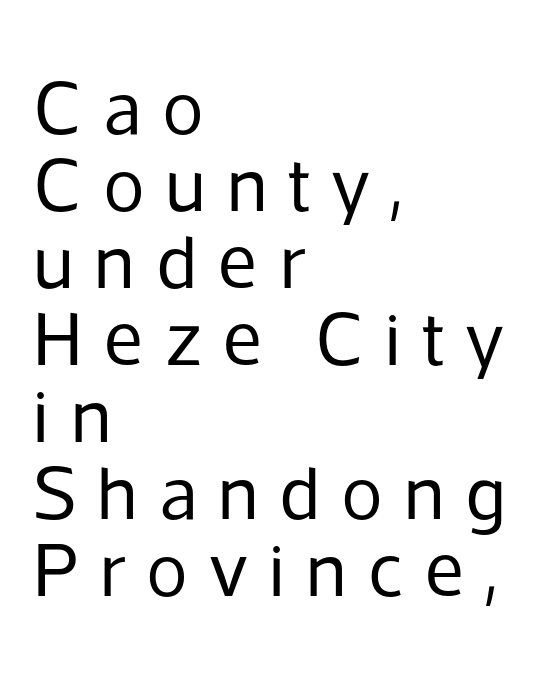
The image shows 77 px regular-weight sans-serif type, upright; set left-aligned, tight line spacing (1.0x), unusually wide letter spacing (+0.27 em), not underlined; low stroke contrast and a medium x-height.
